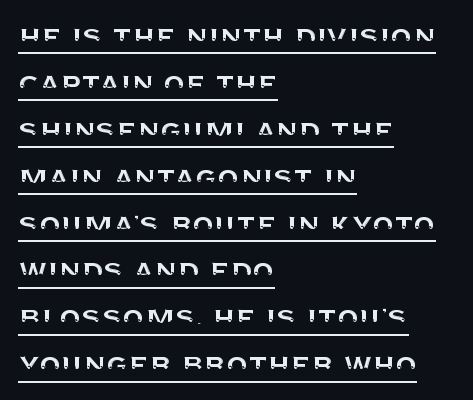
Q: Is the text italic (slanted)? A: No, it is upright.
Q: Is the typeface a serif or a sans-serif typeface? A: Sans-serif.
Q: Is the text underlined? A: Yes.
Q: How is the paragraph aligned? A: Left-aligned.
Q: Is the spacing between letters normal or unusually wide? A: Normal.
Q: Is the spacing between lines tight, normal or loose? A: Normal.
Q: Width (condensed, normal, or wide)? A: Normal.
Q: Stroke contrast? A: Medium.
Q: x-height? A: Large.
Q: Monospaced? A: No.
